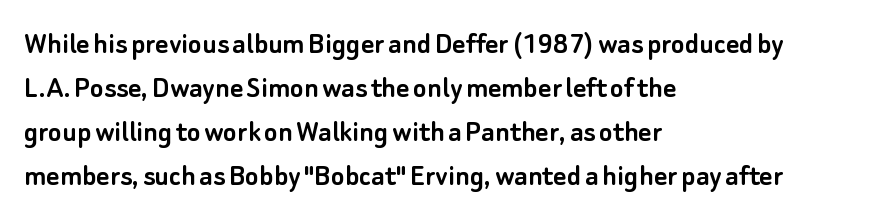
The image shows 32 px sans-serif type, upright; set left-aligned, normal line spacing (1.38x), normal letter spacing, not underlined; low stroke contrast and a small x-height.
